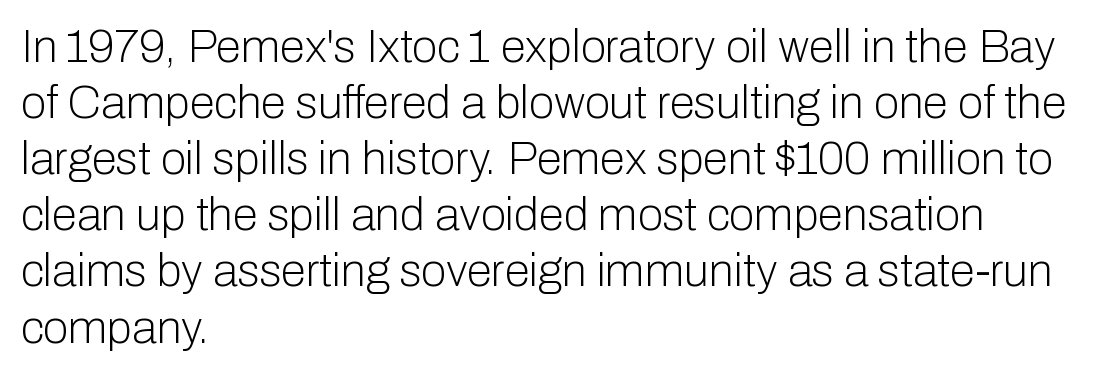
The image shows 46 px light sans-serif type, upright; set left-aligned, line spacing 1.22x, normal letter spacing, not underlined; low stroke contrast and a medium x-height.
